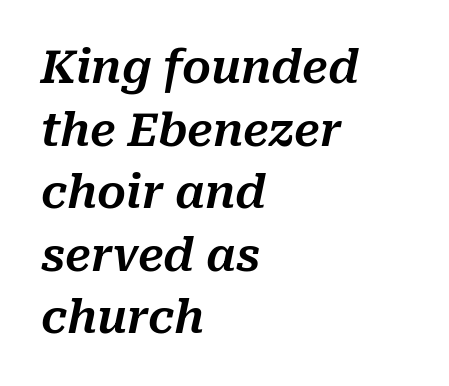
The paragraph shown leans on its left margin. Words appear dense and cohesive because spacing is normal. Quick note: underline off. Emphasis-style slanted type is in use. The rendering uses natural spacing where letterforms have individual widths. Regular leading.
